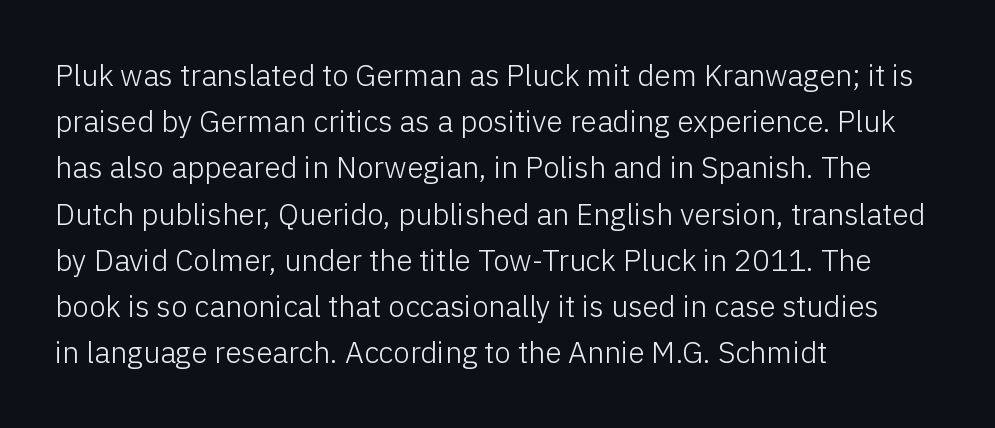
Q: Is the text bold? A: No.
Q: Is the text italic (slanted)? A: No, it is upright.
Q: Is the typeface a serif or a sans-serif typeface? A: Sans-serif.
Q: Is the text underlined? A: No.
Q: How is the paragraph aligned? A: Left-aligned.
Q: Is the spacing between letters normal or unusually wide? A: Normal.
Q: Is the spacing between lines tight, normal or loose? A: Normal.
Q: Width (condensed, normal, or wide)? A: Normal.
Q: Stroke contrast? A: Low.
Q: x-height? A: Medium.
Q: Monospaced? A: No.
